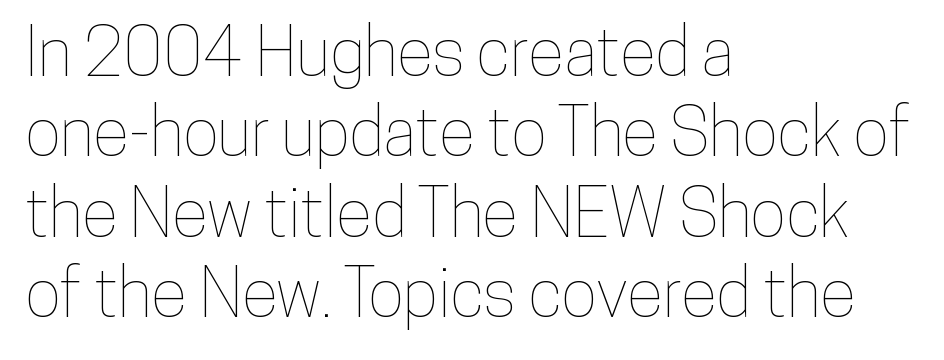
The image shows 67 px condensed type, upright; set left-aligned, line spacing 1.2x, normal letter spacing, not underlined; low stroke contrast and a medium x-height.
